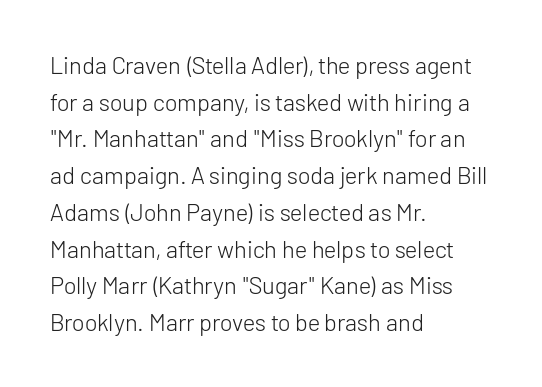
Q: Is the text bold? A: No.
Q: Is the text italic (slanted)? A: No, it is upright.
Q: Is the text underlined? A: No.
Q: How is the paragraph aligned? A: Left-aligned.
Q: Is the spacing between letters normal or unusually wide? A: Normal.
Q: Is the spacing between lines tight, normal or loose? A: Normal.
